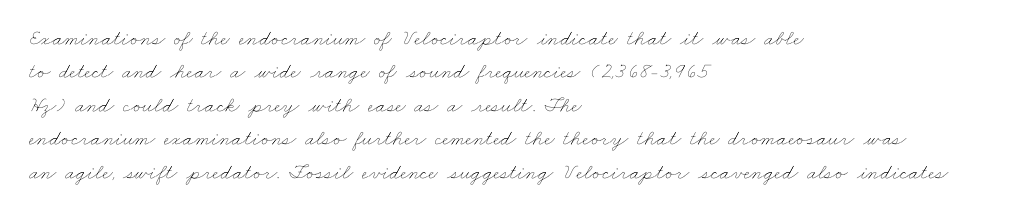
Q: Is the text bold? A: No.
Q: Is the text underlined? A: No.
Q: How is the paragraph aligned? A: Left-aligned.
Q: Is the spacing between letters normal or unusually wide? A: Normal.
Q: Is the spacing between lines tight, normal or loose? A: Normal.
